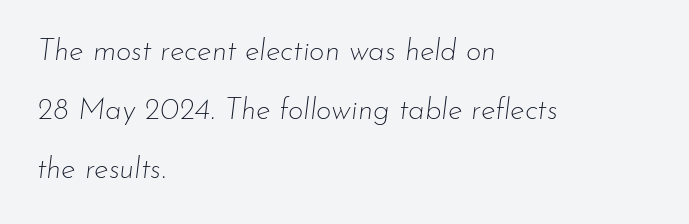
{"italic": "yes", "lean": "right", "slant_degrees": 7, "bold": "no", "weight": "thin", "width": "normal", "stroke_contrast": "low", "x_height": "small", "monospaced": "no", "underline": "no", "align": "left", "line_spacing": "loose", "line_spacing_ratio": 1.97, "letter_spacing": "normal", "letter_spacing_em": 0.0, "glyph_px": 30}
